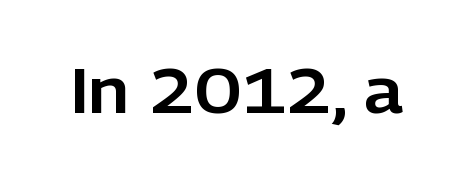
In terms of letterspacing, this is plain default setting. These lines are rendered in a variable-pitch font. Lines of text with bare space underneath. Typographically, this falls in the sans-serif category. Rendered with straight, roman letterforms.
